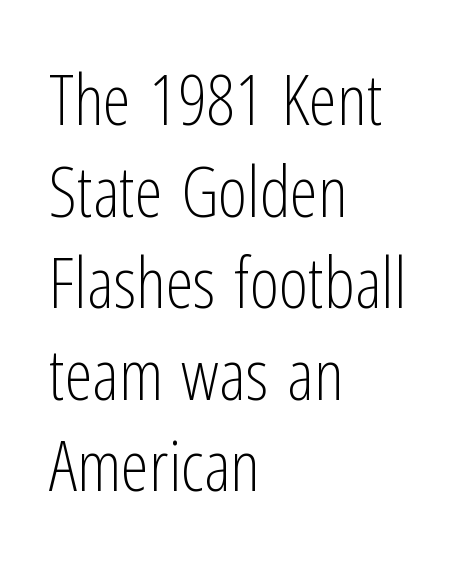
Q: Is the text bold? A: No.
Q: Is the text italic (slanted)? A: No, it is upright.
Q: Is the typeface a serif or a sans-serif typeface? A: Sans-serif.
Q: Is the text underlined? A: No.
Q: How is the paragraph aligned? A: Left-aligned.
Q: Is the spacing between letters normal or unusually wide? A: Normal.
Q: Is the spacing between lines tight, normal or loose? A: Normal.
Q: Width (condensed, normal, or wide)? A: Condensed.
Q: Stroke contrast? A: Low.
Q: x-height? A: Medium.
Q: Monospaced? A: No.
